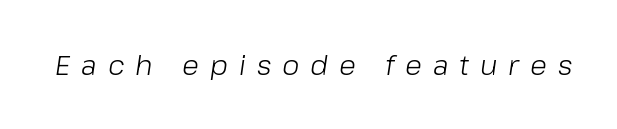
The image shows 28 px light type, italic (leaning right); set unusually wide letter spacing (+0.39 em), not underlined; low stroke contrast and a medium x-height.
